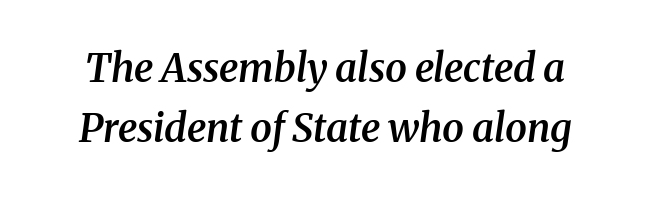
The image shows 39 px semibold serif type, italic (leaning right); set normal line spacing (1.54x), normal letter spacing, not underlined; medium stroke contrast and a medium x-height.
